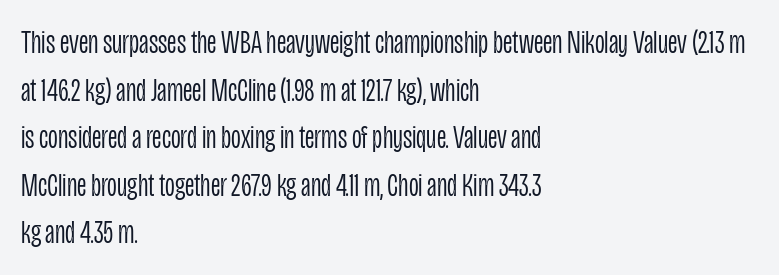
Q: Is the text bold? A: No.
Q: Is the text italic (slanted)? A: No, it is upright.
Q: Is the typeface a serif or a sans-serif typeface? A: Sans-serif.
Q: Is the text underlined? A: No.
Q: How is the paragraph aligned? A: Left-aligned.
Q: Is the spacing between letters normal or unusually wide? A: Normal.
Q: Is the spacing between lines tight, normal or loose? A: Normal.
Q: Width (condensed, normal, or wide)? A: Condensed.
Q: Stroke contrast? A: Low.
Q: x-height? A: Large.
Q: Monospaced? A: No.
